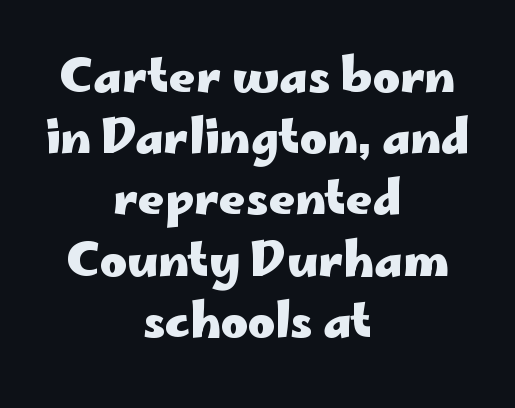
The image shows 46 px heavy, wide sans-serif type, upright; set centered, normal line spacing (1.33x), normal letter spacing, not underlined; low stroke contrast and a small x-height.
